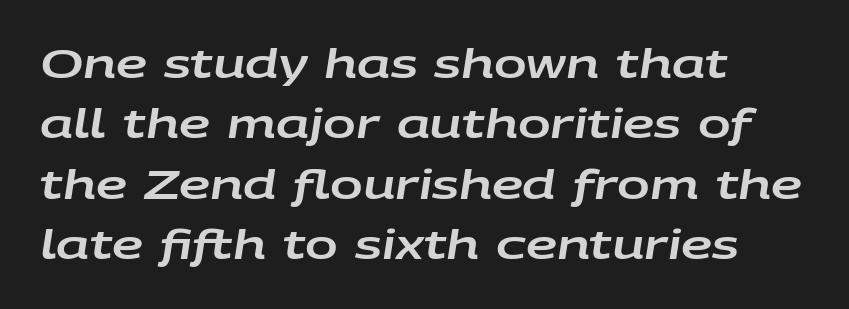
{"italic": "yes", "lean": "right", "slant_degrees": 9, "width": "wide", "stroke_contrast": "low", "x_height": "large", "monospaced": "no", "underline": "no", "align": "left", "line_spacing": "normal", "line_spacing_ratio": 1.55, "letter_spacing": "normal", "letter_spacing_em": 0.0, "glyph_px": 39}
